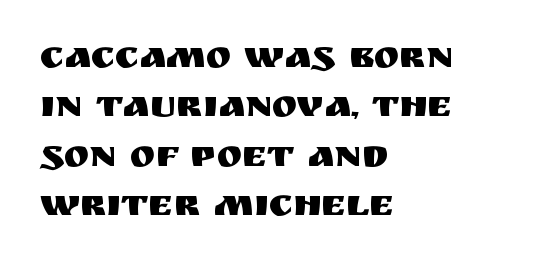
Q: Is the text italic (slanted)? A: No, it is upright.
Q: Is the typeface a serif or a sans-serif typeface? A: Sans-serif.
Q: Is the text underlined? A: No.
Q: How is the paragraph aligned? A: Left-aligned.
Q: Is the spacing between letters normal or unusually wide? A: Normal.
Q: Is the spacing between lines tight, normal or loose? A: Normal.
Q: Width (condensed, normal, or wide)? A: Normal.
Q: Stroke contrast? A: Medium.
Q: x-height? A: Large.
Q: Monospaced? A: No.
